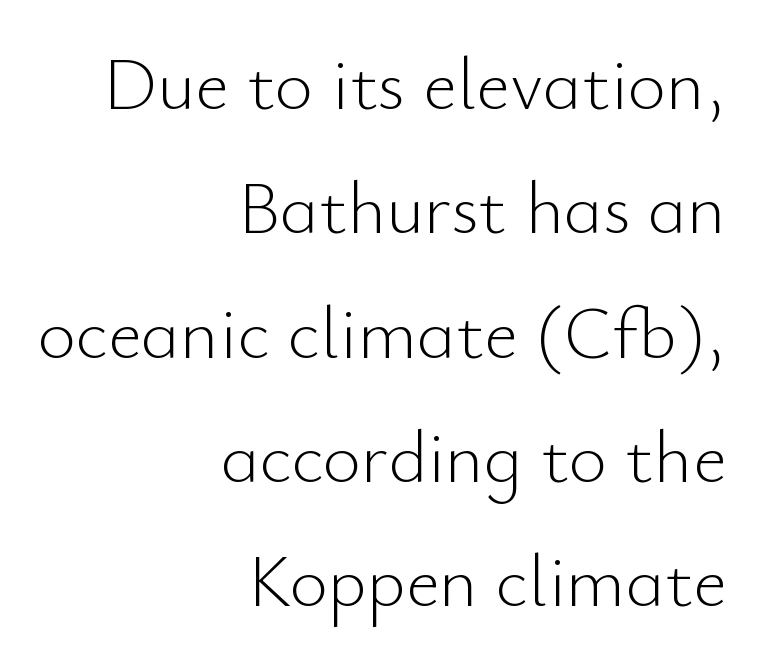
Just letters on the line, the space beneath them empty. The specimen reads as upright at a glance. Tracking value appears to be zero — textbook default spacing. Varying glyph widths throughout — classic text-font behaviour. Teacher's note: observe the even right margin — that is flush-right alignment. Examine the stroke ends and you'll find no serifs.
